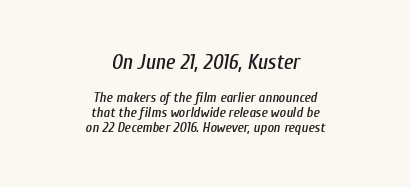
Q: Is the text italic (slanted)? A: Yes, it leans right by about 10 degrees.
Q: Is the text underlined? A: No.
Q: How is the paragraph aligned? A: Centered.
Q: Is the spacing between letters normal or unusually wide? A: Normal.
Q: Is the spacing between lines tight, normal or loose? A: Tight.
Q: Which block of text is set in a larger size, the first (top) or the second (bottom)? A: The first (top) one.
